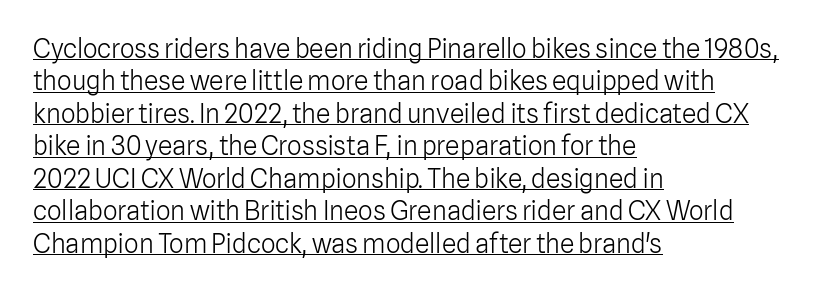
Q: Is the text bold? A: No.
Q: Is the text italic (slanted)? A: No, it is upright.
Q: Is the text underlined? A: Yes.
Q: How is the paragraph aligned? A: Left-aligned.
Q: Is the spacing between letters normal or unusually wide? A: Normal.
Q: Is the spacing between lines tight, normal or loose? A: Normal.
